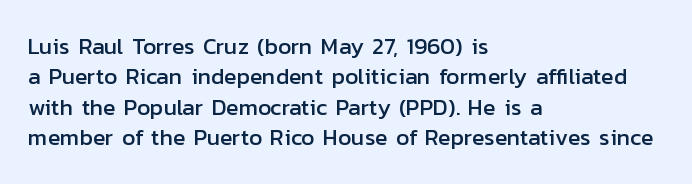
The image shows 23 px text type, upright; set left-aligned, normal line spacing (1.32x), normal letter spacing, not underlined.
